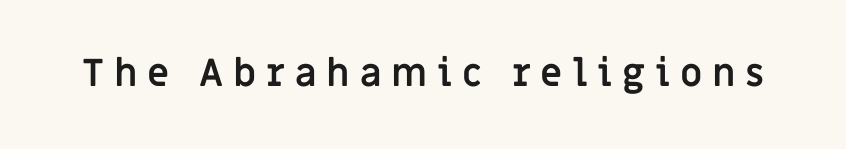
Q: Is the text bold? A: Yes.
Q: Is the text italic (slanted)? A: No, it is upright.
Q: Is the typeface a serif or a sans-serif typeface? A: Sans-serif.
Q: Is the text underlined? A: No.
Q: Is the spacing between letters normal or unusually wide? A: Unusually wide.
Q: Width (condensed, normal, or wide)? A: Normal.
Q: Stroke contrast? A: Low.
Q: x-height? A: Large.
Q: Monospaced? A: No.
